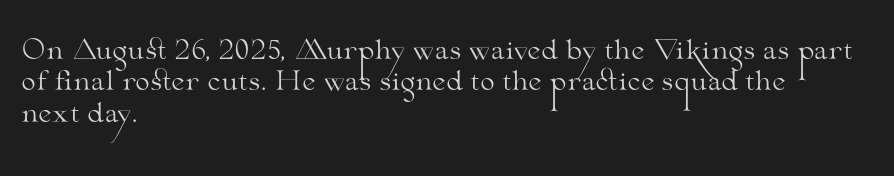
Q: Is the text bold? A: No.
Q: Is the text italic (slanted)? A: No, it is upright.
Q: Is the text underlined? A: No.
Q: How is the paragraph aligned? A: Left-aligned.
Q: Is the spacing between letters normal or unusually wide? A: Normal.
